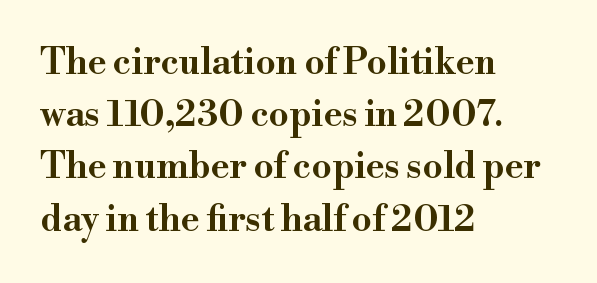
The face used here is proportionally spaced, like ordinary book or web type. The face used here is seriffed, in the tradition of book romans. Notice how the stems are strictly vertical — no italics here. Every row of glyphs begins at an identical x-position on the left. Any mark beneath the type? The region is blank. Default kerning and tracking; the words read as compact shapes.
